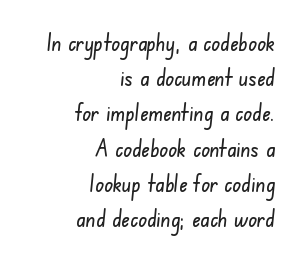
{"underline": "no", "align": "right", "line_spacing": "normal", "line_spacing_ratio": 1.53, "letter_spacing": "normal", "letter_spacing_em": 0.0, "glyph_px": 23}
